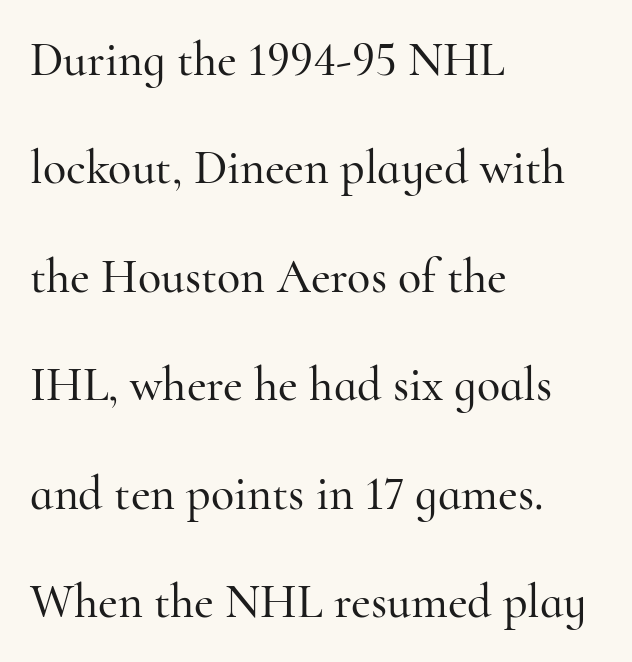
Q: Is the text italic (slanted)? A: No, it is upright.
Q: Is the typeface a serif or a sans-serif typeface? A: Serif.
Q: Is the text underlined? A: No.
Q: How is the paragraph aligned? A: Left-aligned.
Q: Is the spacing between letters normal or unusually wide? A: Normal.
Q: Is the spacing between lines tight, normal or loose? A: Loose.
Q: Width (condensed, normal, or wide)? A: Normal.
Q: Stroke contrast? A: High.
Q: x-height? A: Small.
Q: Monospaced? A: No.
